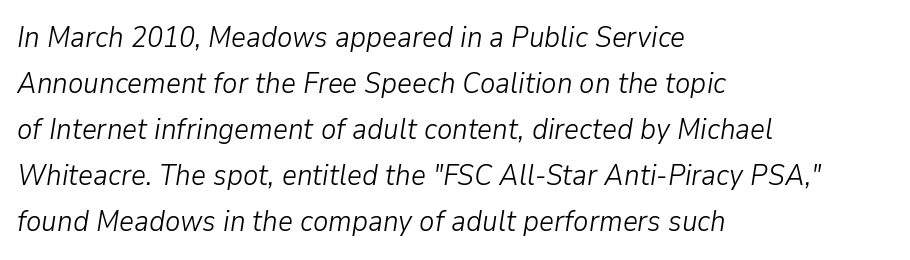
Tracking here is standard; glyphs follow each other at the usual distance. The text carries the slant typical of an italic or oblique font. Plain, unruled lines of type. What's the leading like? Ordinary, nothing unusual. The passage shown is typed in a proportional face where columns would drift. Reading down the block, your eye returns to a fixed left position each line.
